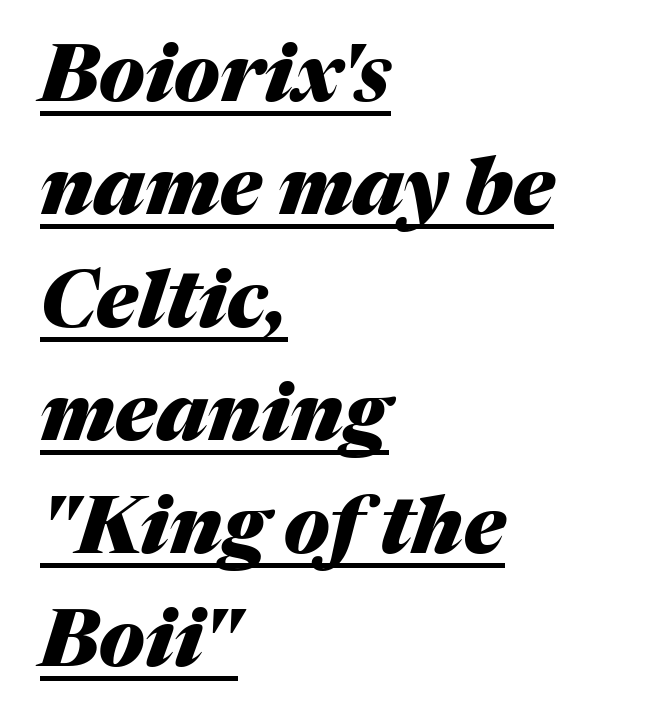
In terms of leading, this rendering sits right in the middle. Does the lettering tilt? It does — this is italic. Here the glyphs are tracked normally, forming tight word shapes. The lines in this sample share a left origin and differ only in where they stop.
